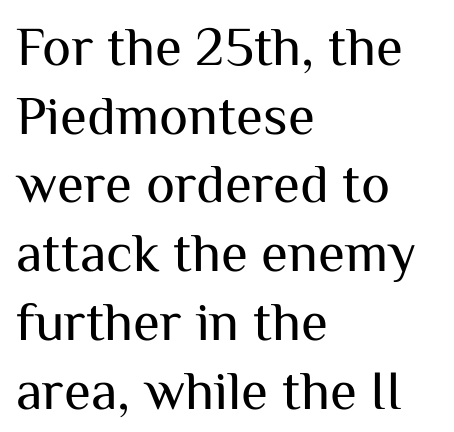
The image shows 55 px regular-weight sans-serif type, upright; set left-aligned, normal line spacing (1.25x), normal letter spacing, not underlined; medium stroke contrast and a medium x-height.
